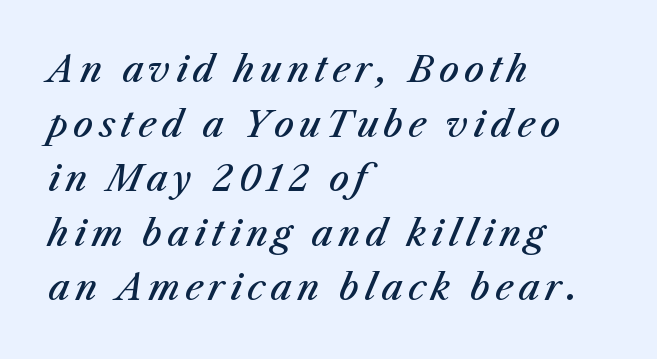
{"italic": "yes", "lean": "right", "slant_degrees": 23, "bold": "semi", "weight": "semibold", "width": "normal", "stroke_contrast": "medium", "x_height": "medium", "monospaced": "no", "underline": "no", "align": "left", "line_spacing": "normal", "line_spacing_ratio": 1.56, "glyph_px": 35}
